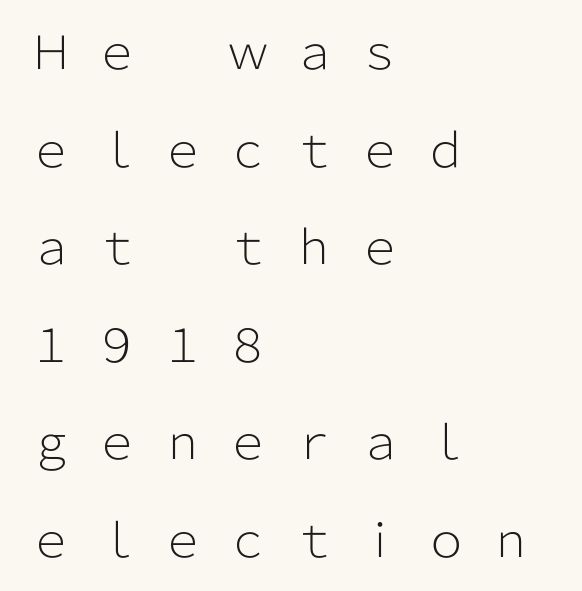
{"serif": "no", "italic": "no", "bold": "no", "weight": "light", "width": "normal", "stroke_contrast": "low", "x_height": "medium", "monospaced": "no", "underline": "no", "align": "left", "line_spacing": "loose", "line_spacing_ratio": 2.12, "letter_spacing": "wide", "letter_spacing_em": 0.43, "glyph_px": 46}
